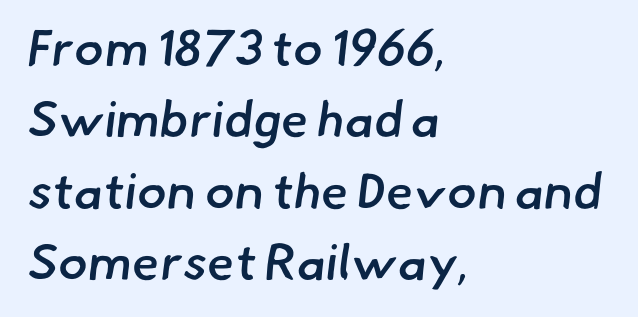
The image shows 50 px semibold sans-serif type; set left-aligned, normal line spacing (1.43x), normal letter spacing, not underlined; low stroke contrast and a small x-height.
